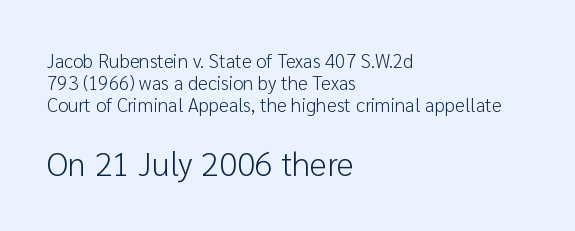
Compared with a centered layout, this one pins lines to the left instead. Stroke mass is kept to a normal reading level or below. The face used here is proportionally spaced, like ordinary book or web type. Is there any slant? The stems are plumb. Here the second block reads like a headline and the first like body copy. Students, note that the glyphs here touch the page at normal intervals.
